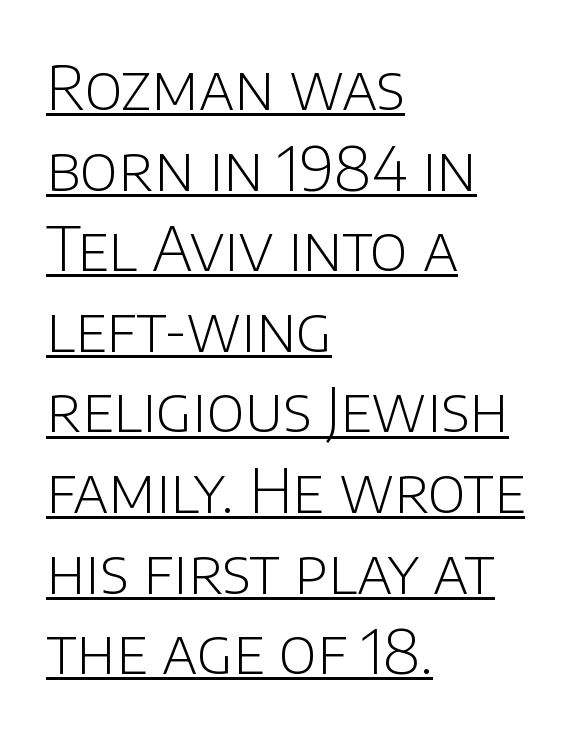
The image shows 62 px light sans-serif type, upright; set left-aligned, normal line spacing (1.3x), normal letter spacing, underlined; low stroke contrast and a large x-height.
